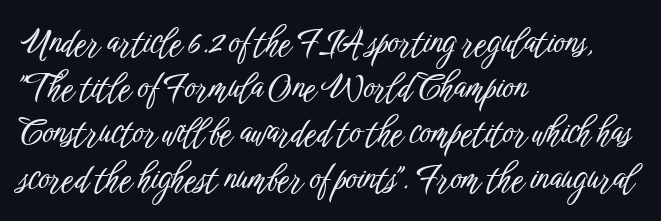
{"serif": "no", "width": "condensed", "stroke_contrast": "low", "x_height": "medium", "monospaced": "no", "underline": "no", "align": "left", "line_spacing": "normal", "line_spacing_ratio": 1.33, "letter_spacing": "normal", "letter_spacing_em": 0.0, "glyph_px": 34}
